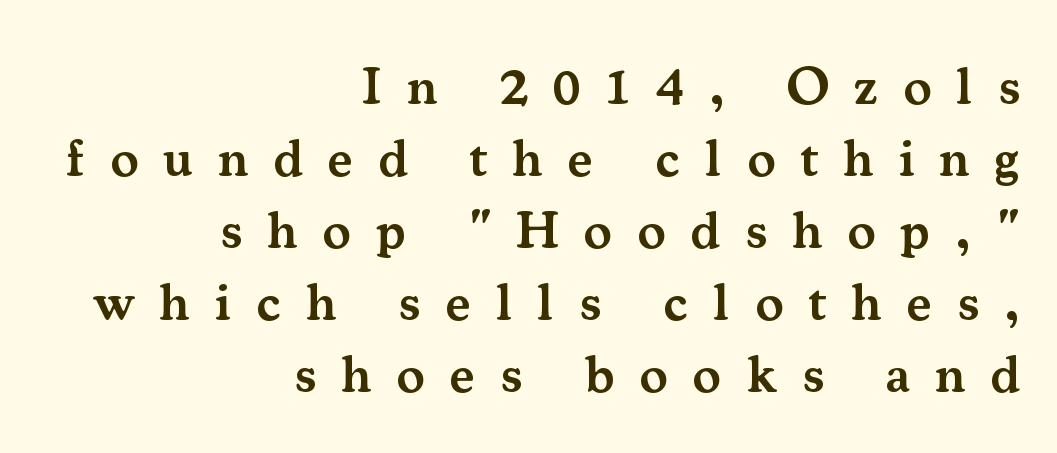
Spacing verdict: proportional, widths tailored to each character. Does the copy run flush right? Yes — the right margin is perfectly even. The designer left line spacing at the default. This rendering widens character spacing well past its baseline value.
